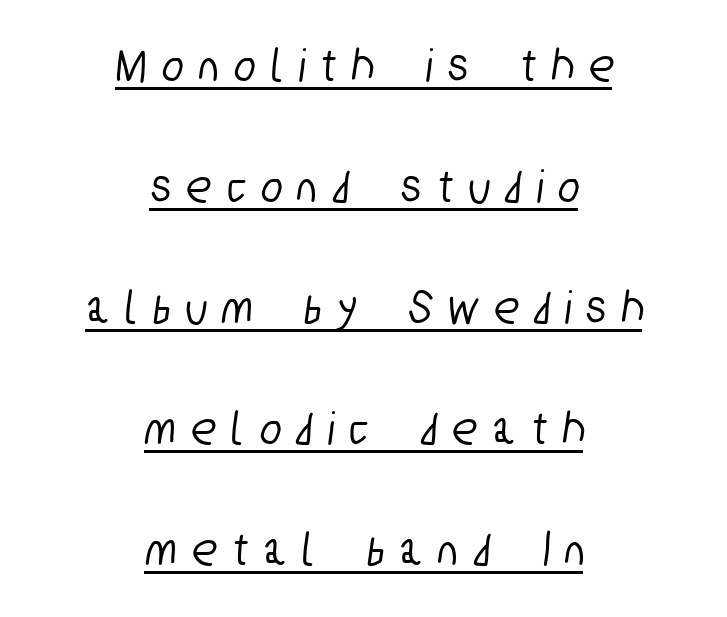
Does the type have serifs? No, each stem ends abruptly. The paragraph shown floats in the horizontal middle. Notice the wide empty band between every row — that's loose leading. The passage shown is typed in a proportional face where columns would drift. Students, note that the glyphs here are deliberately spaced far apart. A baseline rule has been typeset under these characters.
